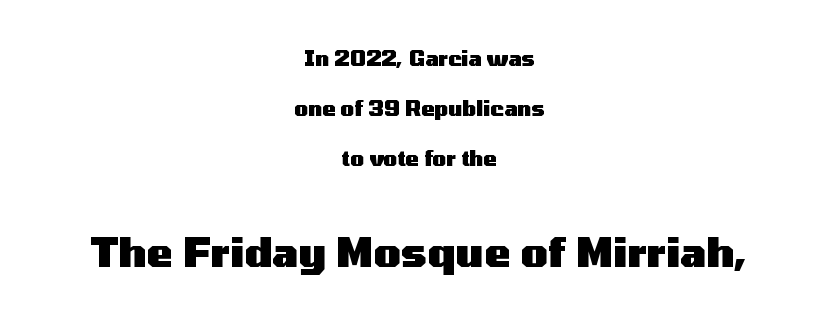
Q: Is the text bold? A: Yes.
Q: Is the text italic (slanted)? A: No, it is upright.
Q: Is the typeface a serif or a sans-serif typeface? A: Sans-serif.
Q: Is the text underlined? A: No.
Q: How is the paragraph aligned? A: Centered.
Q: Is the spacing between letters normal or unusually wide? A: Normal.
Q: Is the spacing between lines tight, normal or loose? A: Loose.
Q: Which block of text is set in a larger size, the first (top) or the second (bottom)? A: The second (bottom) one.
Q: Width (condensed, normal, or wide)? A: Wide.
Q: Stroke contrast? A: Medium.
Q: x-height? A: Medium.
Q: Monospaced? A: No.
